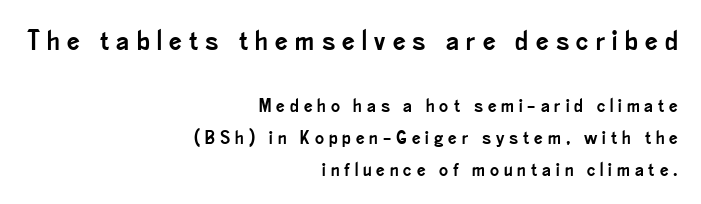
Q: Is the text italic (slanted)? A: No, it is upright.
Q: Is the typeface a serif or a sans-serif typeface? A: Sans-serif.
Q: Is the text underlined? A: No.
Q: How is the paragraph aligned? A: Right-aligned.
Q: Is the spacing between letters normal or unusually wide? A: Unusually wide.
Q: Is the spacing between lines tight, normal or loose? A: Normal.
Q: Which block of text is set in a larger size, the first (top) or the second (bottom)? A: The first (top) one.
Q: Width (condensed, normal, or wide)? A: Condensed.
Q: Stroke contrast? A: Low.
Q: x-height? A: Small.
Q: Monospaced? A: No.
